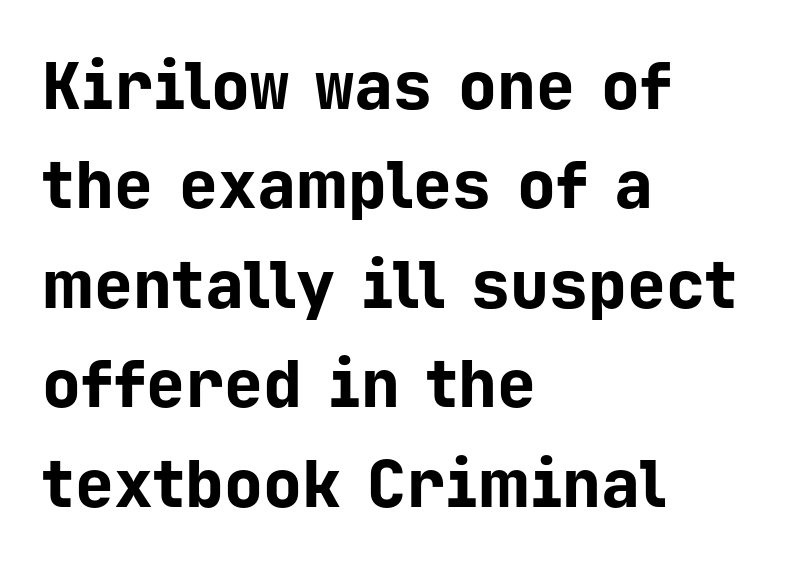
{"serif": "no", "italic": "no", "bold": "yes", "weight": "bold", "width": "normal", "stroke_contrast": "low", "x_height": "medium", "monospaced": "yes", "underline": "no", "align": "left", "line_spacing": "normal", "line_spacing_ratio": 1.53, "letter_spacing": "normal", "letter_spacing_em": 0.0, "glyph_px": 65}
